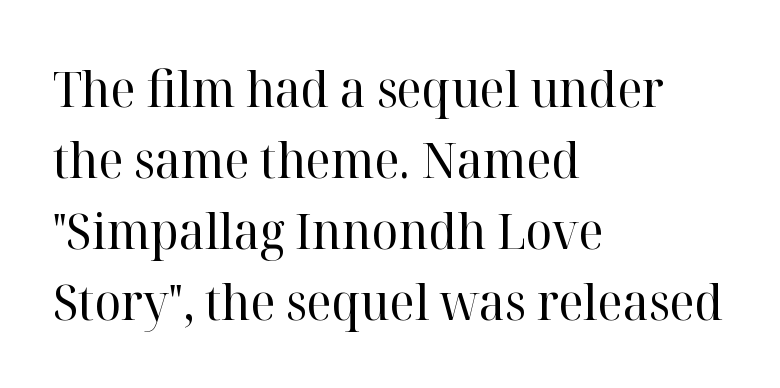
{"serif": "yes", "italic": "no", "bold": "no", "weight": "regular", "width": "normal", "stroke_contrast": "high", "x_height": "medium", "monospaced": "no", "underline": "no", "align": "left", "line_spacing": "normal", "line_spacing_ratio": 1.42, "letter_spacing": "normal", "letter_spacing_em": 0.0, "glyph_px": 50}
